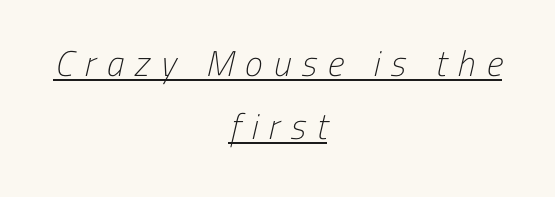
{"serif": "no", "bold": "no", "weight": "light", "width": "condensed", "stroke_contrast": "low", "x_height": "medium", "monospaced": "no", "underline": "yes", "align": "center", "line_spacing_ratio": 1.75, "letter_spacing": "wide", "letter_spacing_em": 0.3, "glyph_px": 36}
